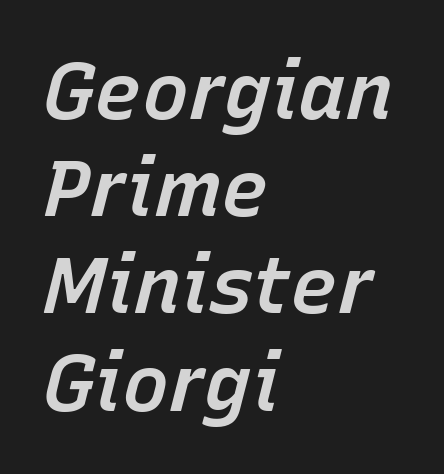
{"italic": "yes", "lean": "right", "slant_degrees": 15, "bold": "semi", "weight": "semibold", "width": "normal", "stroke_contrast": "low", "x_height": "medium", "monospaced": "no", "underline": "no", "align": "left", "line_spacing_ratio": 1.23, "letter_spacing": "normal", "letter_spacing_em": 0.0, "glyph_px": 79}
